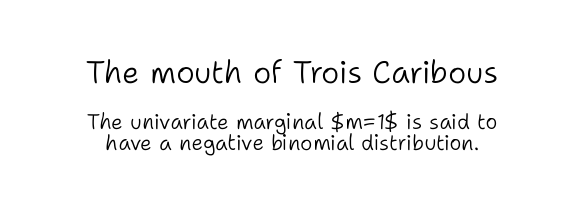
The image shows 31 px light sans-serif type, upright; set tight line spacing (1.01x), normal letter spacing, not underlined; the first (top) block is 1.48x larger; low stroke contrast and a medium x-height.
